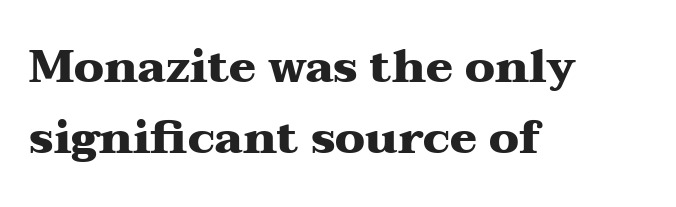
Q: Is the text bold? A: Yes.
Q: Is the text italic (slanted)? A: No, it is upright.
Q: Is the typeface a serif or a sans-serif typeface? A: Serif.
Q: Is the text underlined? A: No.
Q: How is the paragraph aligned? A: Left-aligned.
Q: Is the spacing between letters normal or unusually wide? A: Normal.
Q: Is the spacing between lines tight, normal or loose? A: Normal.
Q: Width (condensed, normal, or wide)? A: Wide.
Q: Stroke contrast? A: Medium.
Q: x-height? A: Medium.
Q: Monospaced? A: No.
